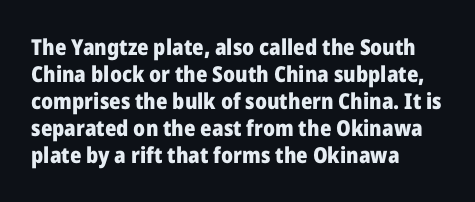
The setting favours the left margin, as ordinary paragraphs usually do. The strip under each line holds only bare page. Every letter is thick-stroked: bold, no question. In terms of posture, this sample is upright. Is the letter spacing exaggerated? No — it looks like the ordinary default.
